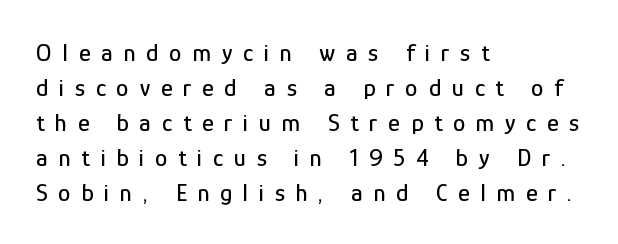
The image shows 25 px text type, upright; set left-aligned, normal line spacing (1.4x), unusually wide letter spacing (+0.43 em), not underlined.
